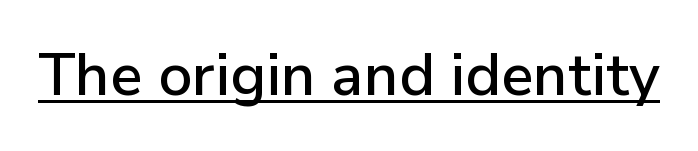
Q: Is the text italic (slanted)? A: No, it is upright.
Q: Is the typeface a serif or a sans-serif typeface? A: Sans-serif.
Q: Is the text underlined? A: Yes.
Q: Is the spacing between letters normal or unusually wide? A: Normal.
Q: Width (condensed, normal, or wide)? A: Normal.
Q: Stroke contrast? A: Low.
Q: x-height? A: Medium.
Q: Monospaced? A: No.
